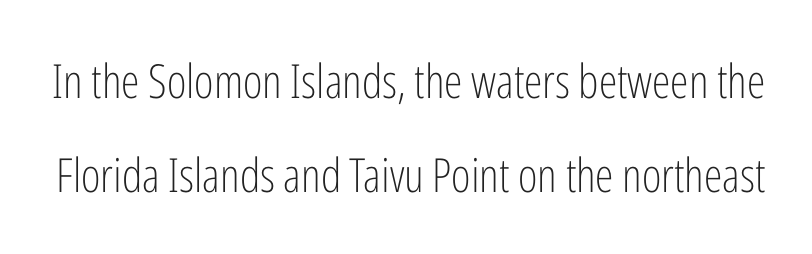
Q: Is the text bold? A: No.
Q: Is the text italic (slanted)? A: No, it is upright.
Q: Is the typeface a serif or a sans-serif typeface? A: Sans-serif.
Q: Is the text underlined? A: No.
Q: Is the spacing between letters normal or unusually wide? A: Normal.
Q: Is the spacing between lines tight, normal or loose? A: Loose.
Q: Width (condensed, normal, or wide)? A: Condensed.
Q: Stroke contrast? A: Low.
Q: x-height? A: Medium.
Q: Monospaced? A: No.
